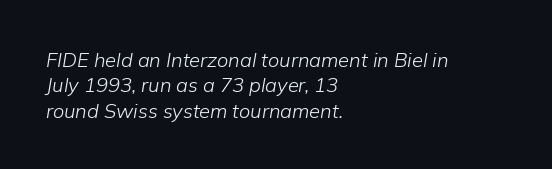
The image shows 20 px text type, italic (leaning right); set left-aligned, normal line spacing (1.27x), normal letter spacing, not underlined.
